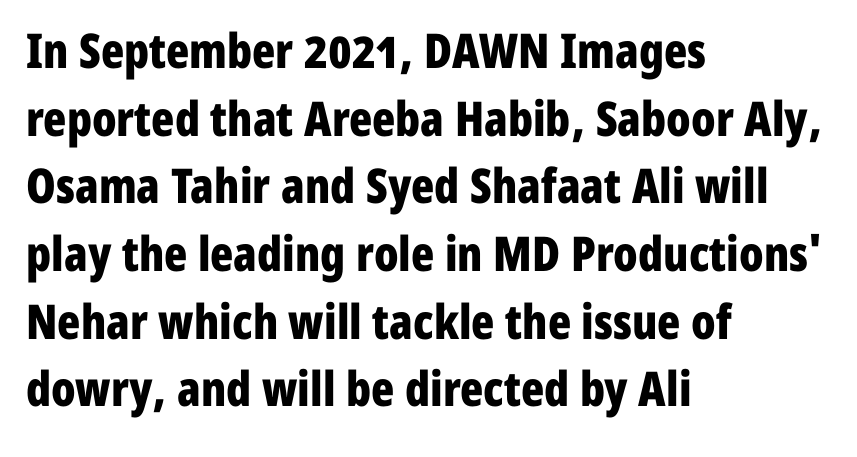
The image shows 48 px bold, condensed sans-serif type, upright; set left-aligned, normal line spacing (1.41x), normal letter spacing, not underlined; low stroke contrast and a medium x-height.
